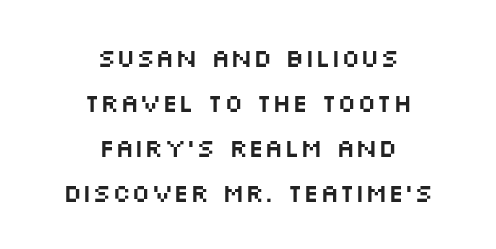
The image shows 26 px text type, upright; set centered, line spacing 1.73x, normal letter spacing, not underlined.
